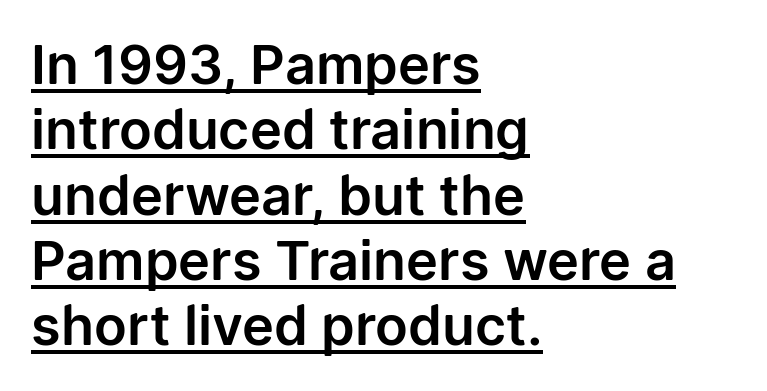
Q: Is the text italic (slanted)? A: No, it is upright.
Q: Is the typeface a serif or a sans-serif typeface? A: Sans-serif.
Q: Is the text underlined? A: Yes.
Q: How is the paragraph aligned? A: Left-aligned.
Q: Is the spacing between letters normal or unusually wide? A: Normal.
Q: Width (condensed, normal, or wide)? A: Normal.
Q: Stroke contrast? A: Low.
Q: x-height? A: Medium.
Q: Monospaced? A: No.
